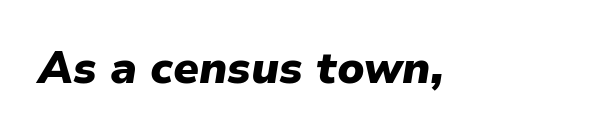
Q: Is the text bold? A: Yes.
Q: Is the text italic (slanted)? A: Yes, it leans right by about 9 degrees.
Q: Is the text underlined? A: No.
Q: Is the spacing between letters normal or unusually wide? A: Normal.
Q: Width (condensed, normal, or wide)? A: Normal.
Q: Stroke contrast? A: Low.
Q: x-height? A: Medium.
Q: Monospaced? A: No.
